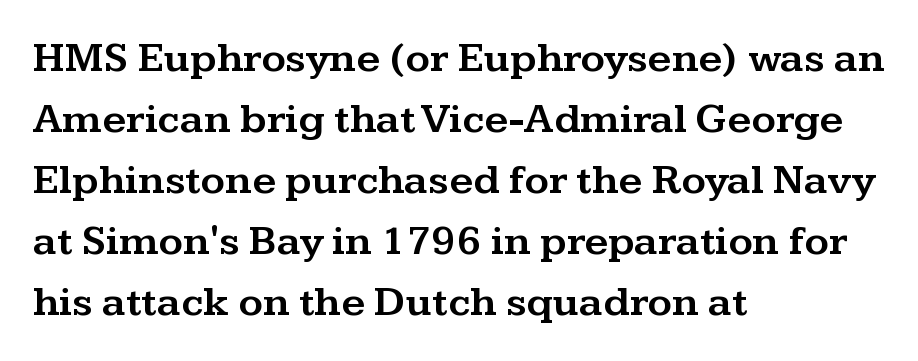
Decoration check: the copy has no underline. Compared with typical paragraphs, the rows here are spaced about the same. Classification — serif. Here the designer chose a conventional face with non-uniform glyph widths. The letters stand upright; this is a roman face. There is no visible air inserted between adjacent glyphs.
